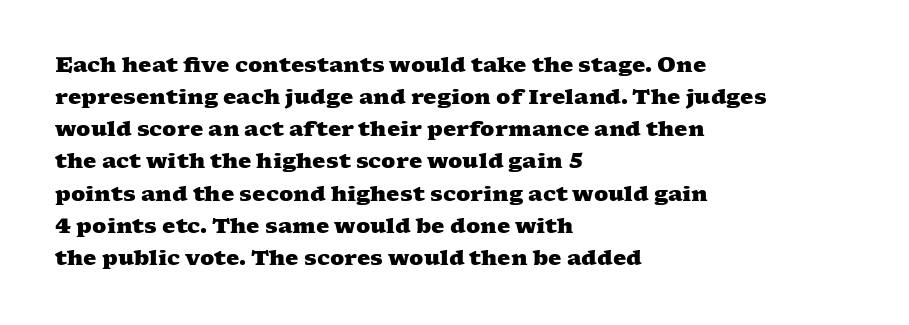
The image shows 21 px bold type; set left-aligned, normal line spacing (1.53x), normal letter spacing, not underlined.
